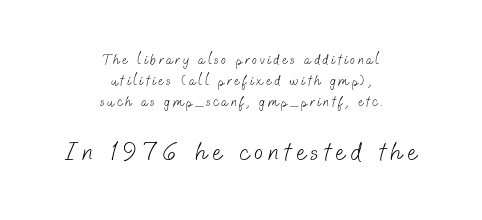
{"bold": "no", "underline": "no", "align": "center", "line_spacing": "normal", "line_spacing_ratio": 1.51, "letter_spacing": "wide", "letter_spacing_em": 0.21, "larger_block": "second", "size_ratio": 1.86, "glyph_px": 26}
